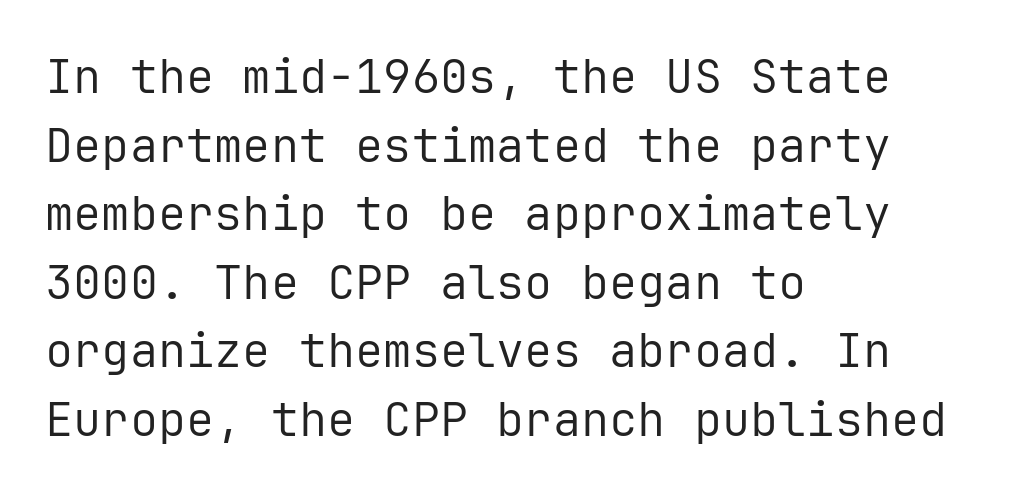
The image shows 47 px regular-weight sans-serif type, upright, monospaced; set left-aligned, normal line spacing (1.46x), normal letter spacing, not underlined; low stroke contrast and a medium x-height.
